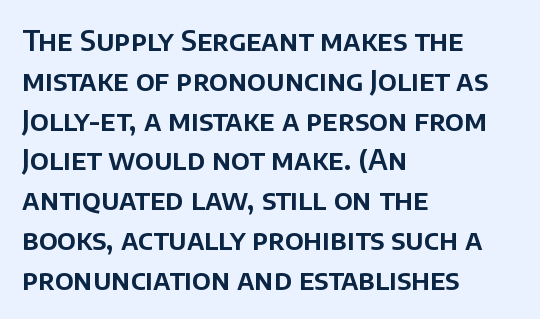
Compared with typical body copy, the letter spacing here is the same. The text block is weighted toward the left margin, trailing off unevenly rightward. Rule under the text: the space is simply empty. Vertical spacing — default. The axis of the letterforms is exactly vertical.
